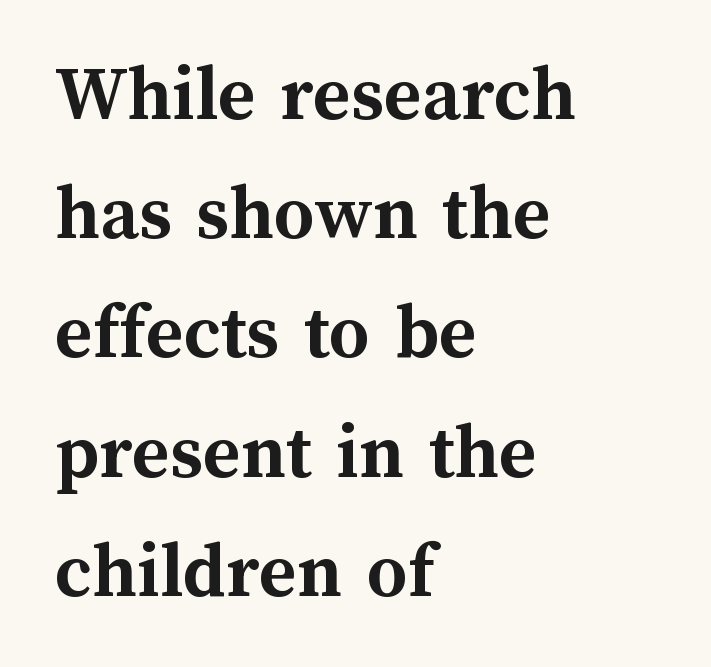
The image shows 80 px semibold type, upright; set left-aligned, normal line spacing (1.49x), normal letter spacing, not underlined; medium stroke contrast and a medium x-height.
